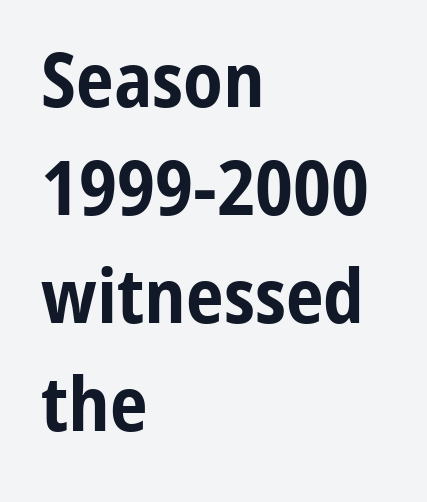
The type is set solid horizontally, with unmodified tracking. As a designer I'd log this as weight 700, bold. One glance says typical: line gaps are just what's usual. Varying glyph widths throughout — classic text-font behaviour. Ascenders rise straight up at ninety degrees. The type family on display is of the sans-serif kind.
